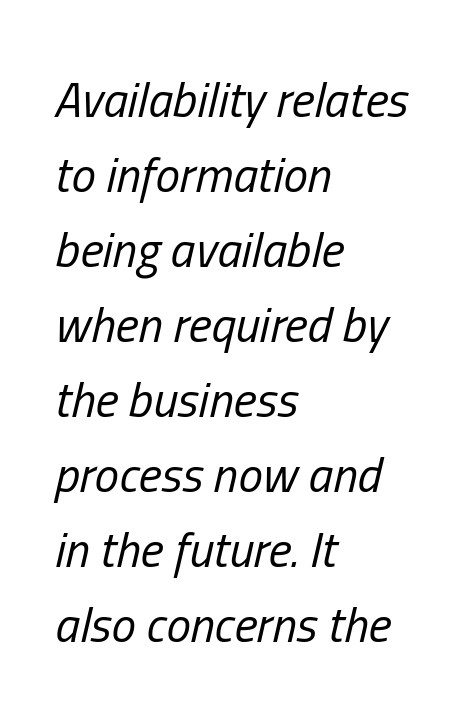
Q: Is the text bold? A: No.
Q: Is the text italic (slanted)? A: Yes, it leans right by about 13 degrees.
Q: Is the text underlined? A: No.
Q: How is the paragraph aligned? A: Left-aligned.
Q: Is the spacing between letters normal or unusually wide? A: Normal.
Q: Is the spacing between lines tight, normal or loose? A: Normal.
Q: Width (condensed, normal, or wide)? A: Condensed.
Q: Stroke contrast? A: Low.
Q: x-height? A: Medium.
Q: Monospaced? A: No.
